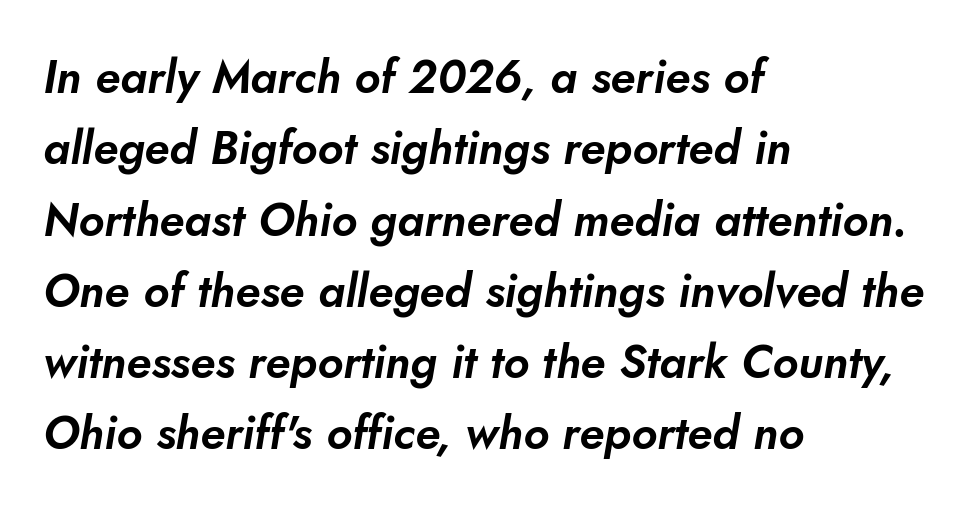
Q: Is the typeface a serif or a sans-serif typeface? A: Sans-serif.
Q: Is the text underlined? A: No.
Q: How is the paragraph aligned? A: Left-aligned.
Q: Is the spacing between letters normal or unusually wide? A: Normal.
Q: Is the spacing between lines tight, normal or loose? A: Normal.
Q: Width (condensed, normal, or wide)? A: Normal.
Q: Stroke contrast? A: Low.
Q: x-height? A: Small.
Q: Monospaced? A: No.
